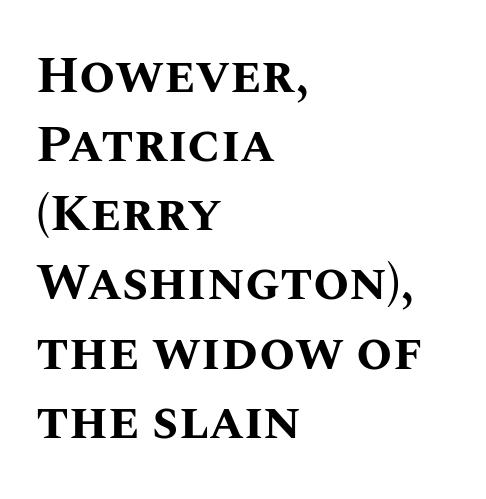
{"italic": "no", "bold": "yes", "weight": "bold", "width": "normal", "stroke_contrast": "medium", "x_height": "large", "monospaced": "no", "underline": "no", "align": "left", "line_spacing": "normal", "line_spacing_ratio": 1.33, "letter_spacing": "normal", "letter_spacing_em": 0.0, "glyph_px": 52}
